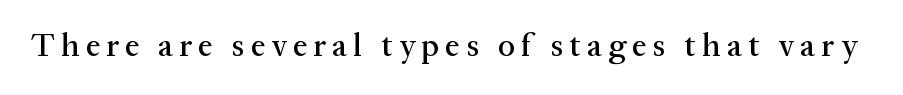
The image shows 32 px serif type, upright; set unusually wide letter spacing (+0.2 em), not underlined; medium stroke contrast and a medium x-height.
